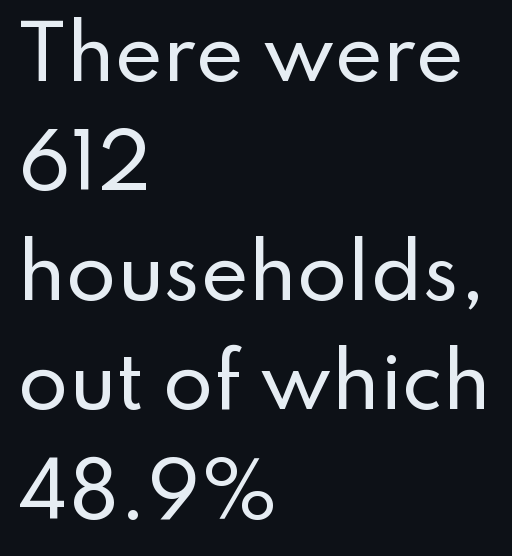
Does the lettering tilt? It doesn't — this is upright. These lines sit exactly where default settings would place them. This sample uses plain, unmodified letter spacing. The rendering uses natural spacing where letterforms have individual widths.
